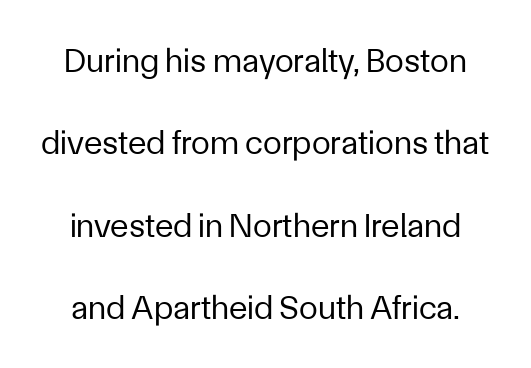
Nobody drew a line under any word here. Every character sits straight up, as roman type does. A quiet, ordinary-to-light weight characterises the typeface. Here the designer chose a conventional face with non-uniform glyph widths. The horizontal fit of the characters is conventional and even. Whoever set this chose breathing room over compactness in the vertical rhythm.
